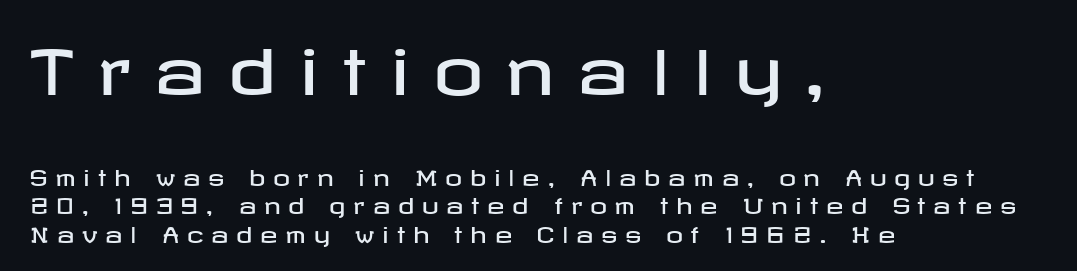
The image shows 62 px wide sans-serif type, upright; set left-aligned, normal line spacing (1.36x), unusually wide letter spacing (+0.37 em), not underlined; the first (top) block is 2.95x larger; low stroke contrast and a medium x-height.
